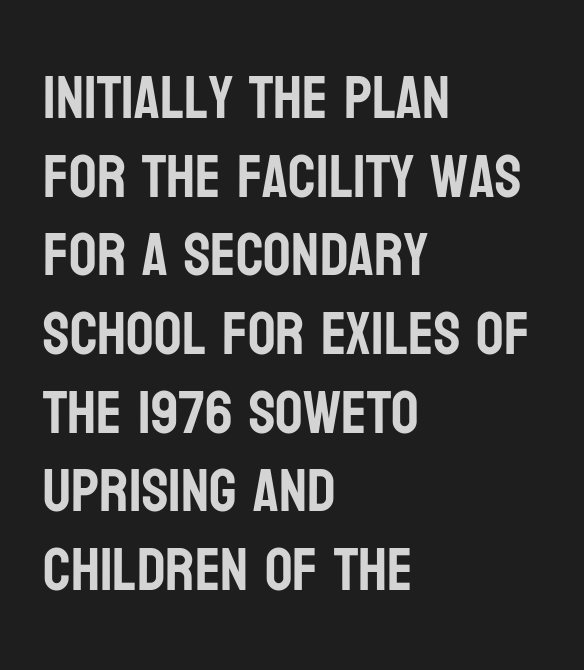
{"serif": "no", "italic": "no", "width": "condensed", "stroke_contrast": "low", "x_height": "large", "monospaced": "no", "underline": "no", "align": "left", "line_spacing": "normal", "line_spacing_ratio": 1.29, "letter_spacing": "normal", "letter_spacing_em": 0.0, "glyph_px": 61}
